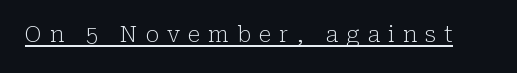
Characters remain perfectly vertical along every line. A continuous stroke trails under the words, as in a hyperlink. No extra ink here — the face is not bold. The line texture is sparse and dotted thanks to wide tracking.
